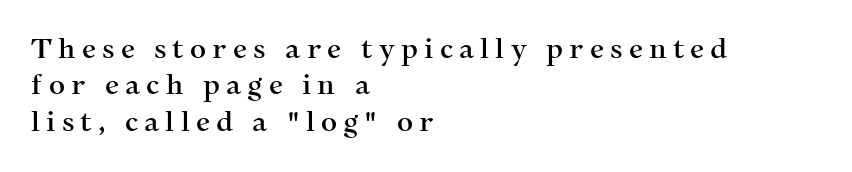
Q: Is the text italic (slanted)? A: No, it is upright.
Q: Is the typeface a serif or a sans-serif typeface? A: Serif.
Q: Is the text underlined? A: No.
Q: How is the paragraph aligned? A: Left-aligned.
Q: Is the spacing between letters normal or unusually wide? A: Unusually wide.
Q: Is the spacing between lines tight, normal or loose? A: Normal.
Q: Width (condensed, normal, or wide)? A: Normal.
Q: Stroke contrast? A: Medium.
Q: x-height? A: Medium.
Q: Monospaced? A: No.
